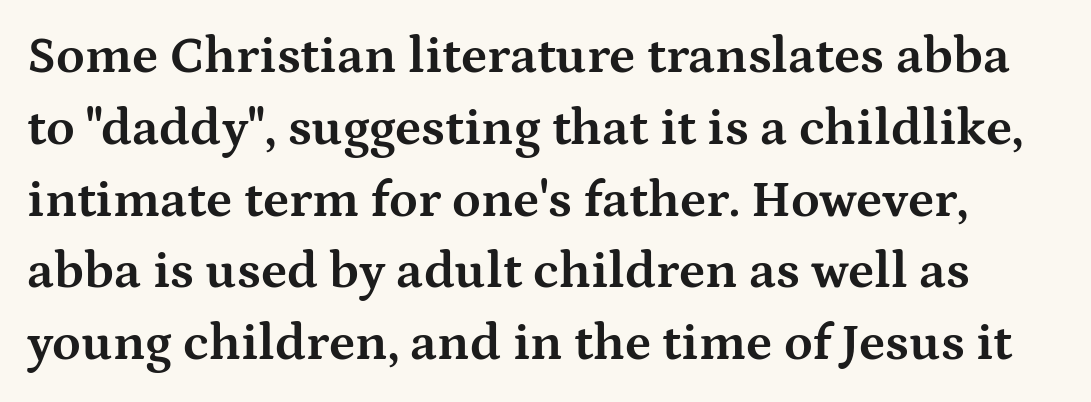
The image shows 52 px bold, wide serif type, upright; set normal line spacing (1.38x), normal letter spacing, not underlined; medium stroke contrast and a medium x-height.
